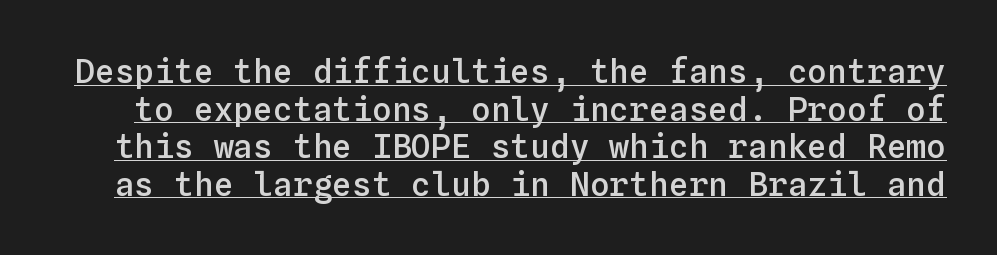
The face used here is monospaced, like something from a code editor. A typographer would call this underscored text. Emphasis by weight is partial: semibold. Look at the tracking — it's just the regular setting, nothing added. Posture: straight, roman, zero tilt. The space between consecutive lines is stingy.
